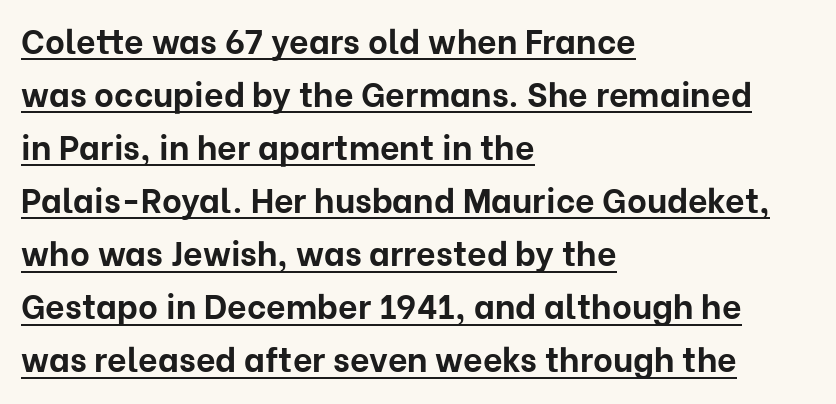
{"serif": "no", "italic": "no", "bold": "yes", "weight": "bold", "width": "normal", "stroke_contrast": "low", "x_height": "medium", "monospaced": "no", "underline": "yes", "align": "left", "line_spacing": "normal", "line_spacing_ratio": 1.56, "letter_spacing": "normal", "letter_spacing_em": 0.0, "glyph_px": 34}
